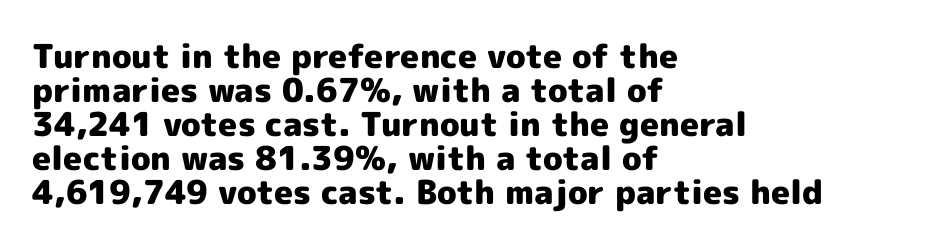
The image shows 33 px heavy sans-serif type, upright; set left-aligned, tight line spacing (1.03x), normal letter spacing, not underlined; a medium x-height.
